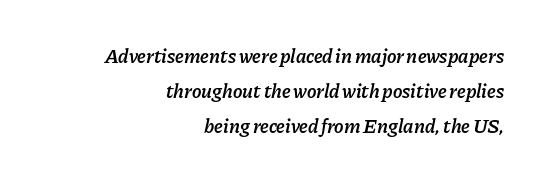
Q: Is the text bold? A: Semi-bold.
Q: Is the text italic (slanted)? A: Yes, it leans right by about 11 degrees.
Q: Is the text underlined? A: No.
Q: How is the paragraph aligned? A: Right-aligned.
Q: Is the spacing between letters normal or unusually wide? A: Normal.
